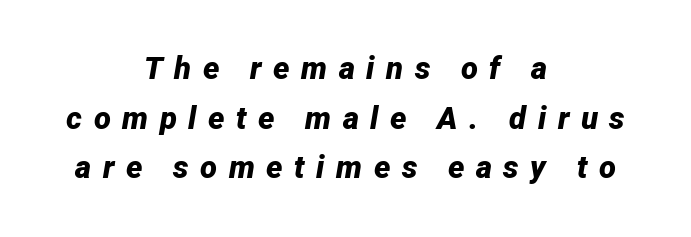
{"italic": "yes", "lean": "right", "slant_degrees": 12, "bold": "yes", "weight": "bold", "width": "normal", "stroke_contrast": "low", "x_height": "medium", "monospaced": "no", "underline": "no", "align": "center", "line_spacing": "normal", "line_spacing_ratio": 1.6, "letter_spacing": "wide", "letter_spacing_em": 0.37, "glyph_px": 31}
